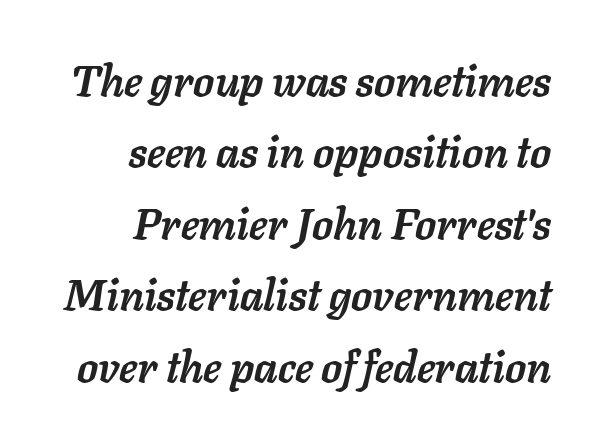
{"italic": "yes", "lean": "right", "slant_degrees": 11, "bold": "yes", "weight": "semibold", "width": "normal", "stroke_contrast": "low", "x_height": "medium", "monospaced": "no", "underline": "no", "align": "right", "line_spacing": "normal", "line_spacing_ratio": 1.66, "letter_spacing": "normal", "letter_spacing_em": 0.0, "glyph_px": 43}
